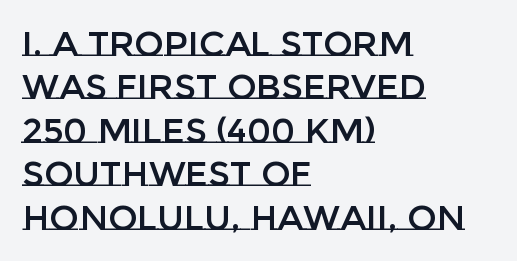
Letters rest on an invisible, unmarked baseline. Italic? Not at all — the glyphs are vertical. Short note: letters normally spaced. The lines are quadded left. Looks like regular typesetting: each glyph gets only the width it needs.
